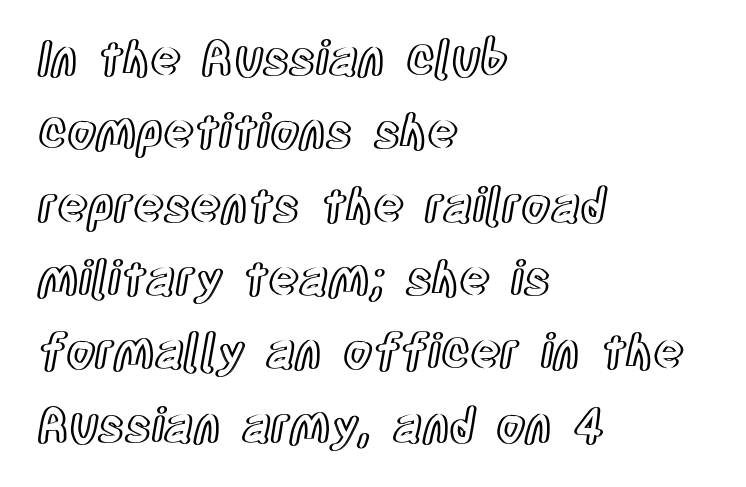
Q: Is the text italic (slanted)? A: Yes.
Q: Is the text underlined? A: No.
Q: How is the paragraph aligned? A: Left-aligned.
Q: Is the spacing between letters normal or unusually wide? A: Normal.
Q: Is the spacing between lines tight, normal or loose? A: Normal.
Q: Width (condensed, normal, or wide)? A: Condensed.
Q: x-height? A: Large.
Q: Monospaced? A: No.
